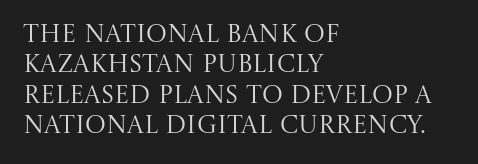
{"italic": "no", "bold": "no", "underline": "no", "align": "left", "line_spacing_ratio": 1.22, "letter_spacing": "normal", "letter_spacing_em": 0.0, "glyph_px": 25}
